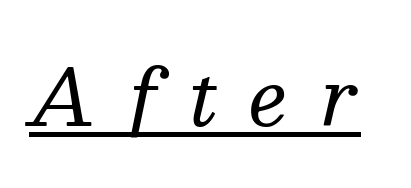
The image shows 77 px regular-weight serif type, italic (leaning right); set unusually wide letter spacing (+0.42 em), underlined; medium stroke contrast and a medium x-height.
